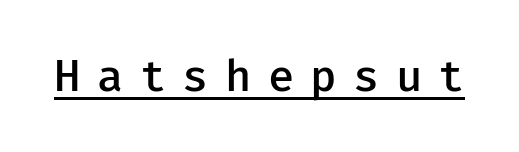
Q: Is the text bold? A: Semi-bold.
Q: Is the text italic (slanted)? A: No, it is upright.
Q: Is the typeface a serif or a sans-serif typeface? A: Sans-serif.
Q: Is the text underlined? A: Yes.
Q: Is the spacing between letters normal or unusually wide? A: Unusually wide.
Q: Width (condensed, normal, or wide)? A: Normal.
Q: Stroke contrast? A: Low.
Q: x-height? A: Medium.
